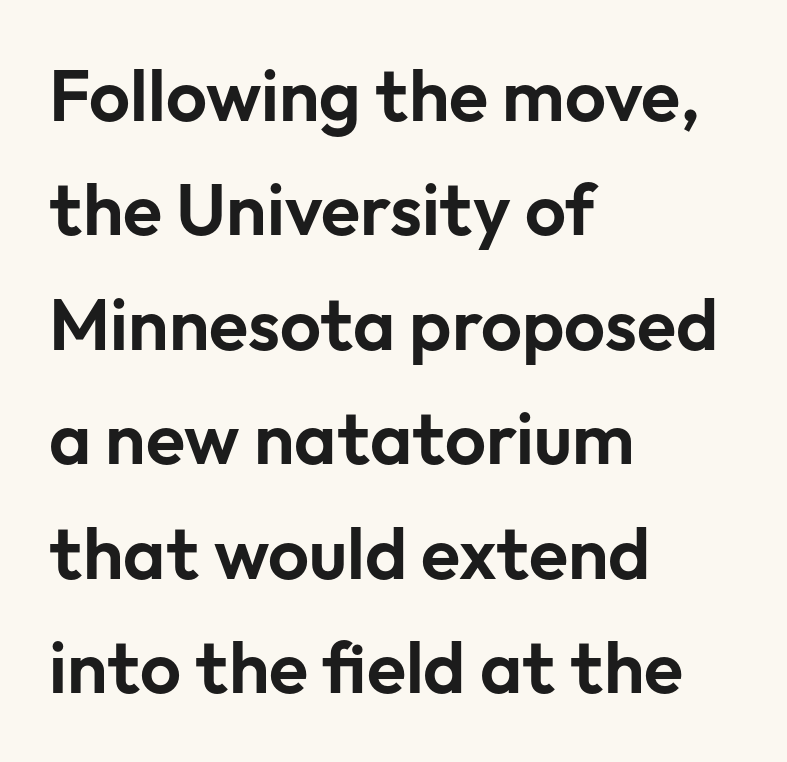
{"serif": "no", "italic": "no", "width": "normal", "stroke_contrast": "low", "x_height": "medium", "monospaced": "no", "underline": "no", "align": "left", "line_spacing": "normal", "line_spacing_ratio": 1.59, "letter_spacing": "normal", "letter_spacing_em": 0.0, "glyph_px": 72}
